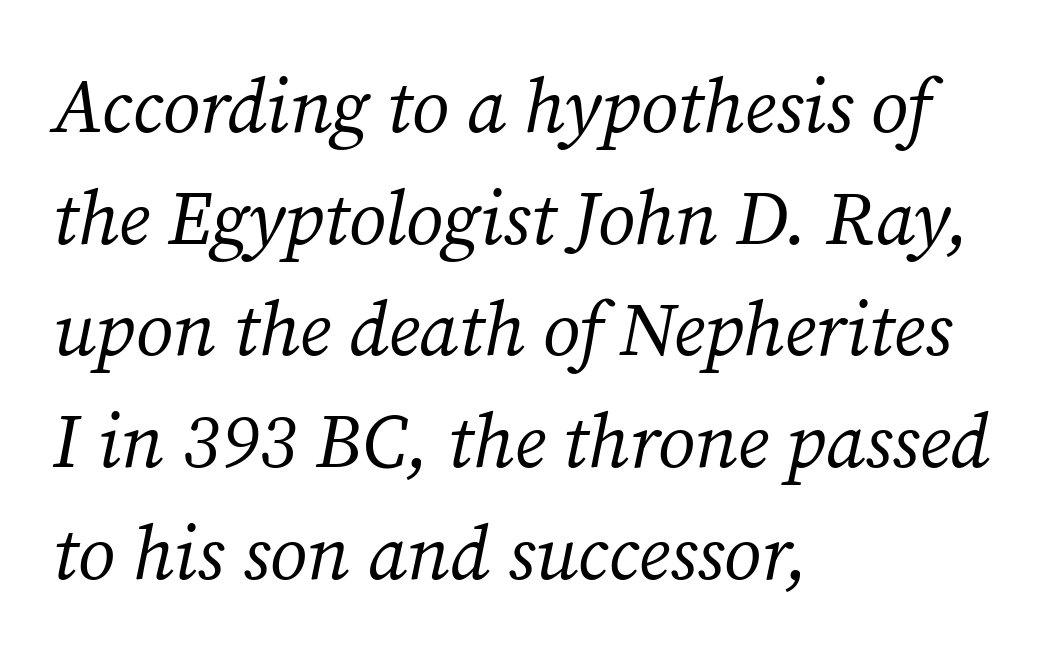
Check under the words: just untouched page. Do the characters align in a grid? No, the font is proportional. In terms of posture, this sample is oblique. Spacing between characters is what you'd get straight out of the box. A typesetter would call this leading conventional body-copy spacing. The typeface has the unassuming heft of standard copy or less.
